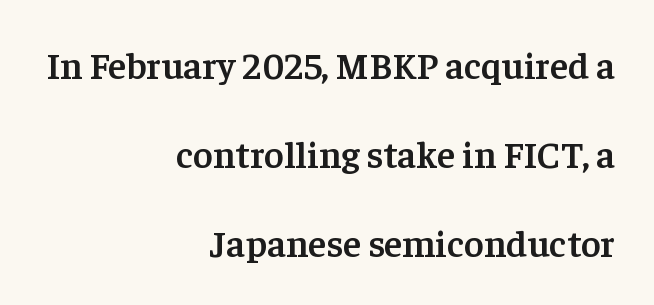
Baseline-to-baseline distance is far greater than the letter height. The face used here is seriffed, in the tradition of book romans. Students, this is semibold: more ink than regular, less than bold. Each line ends at the same right margin while the left side varies. Characters remain perfectly vertical along every line. The area under the type is left untouched.
